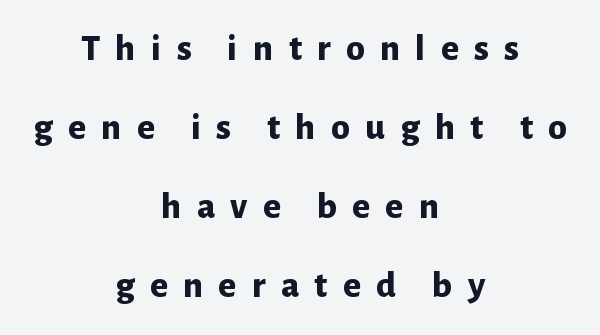
This is sans-serif lettering, the kind often seen on screens and signage. The foot of each line stays bare and open. Does the copy run flush right? No — it is centered line by line. Think of a printed novel: that variable character pitch is what you see here.
